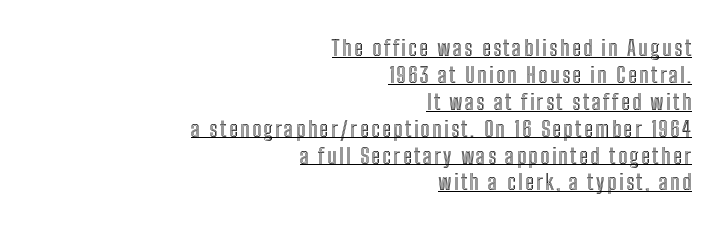
It's the straight-up-and-down kind of type. Compared with undecorated copy, this sample adds a rule below the words. If you drew a ruler down the right edge, every line would touch it. The lines sit at an ordinary, default distance from one another.
